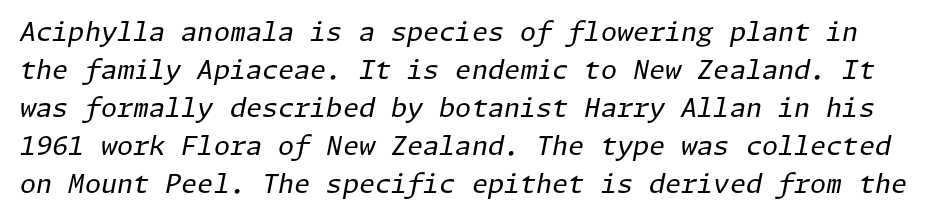
These lines sit exactly where default settings would place them. Check the space under the baseline: it is left empty. The letters sit at their default tracking, neither squeezed nor spread. Think standard paragraph weight, or any step lighter than that.
